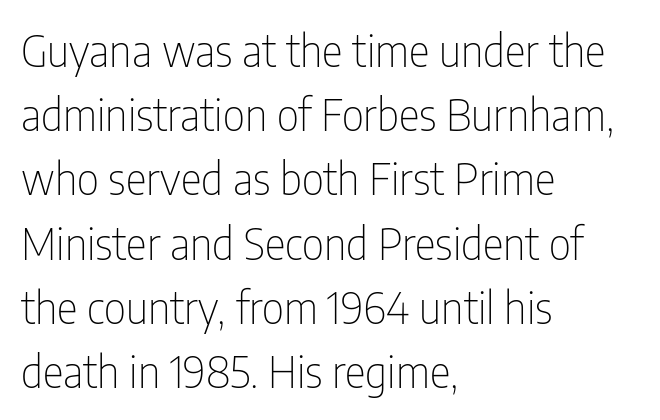
Alignment: flush left. Note: no serifs on the glyphs. You can tell it's not italic because the verticals are truly vertical. Here the glyphs are tracked normally, forming tight word shapes.
